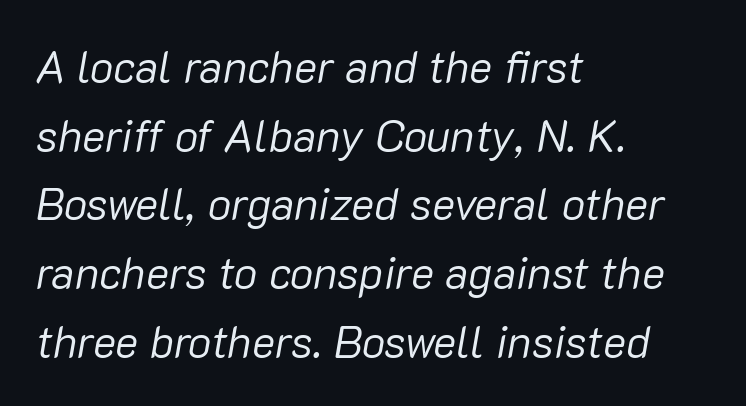
Q: Is the text bold? A: No.
Q: Is the text italic (slanted)? A: Yes, it leans right by about 10 degrees.
Q: Is the text underlined? A: No.
Q: How is the paragraph aligned? A: Left-aligned.
Q: Is the spacing between letters normal or unusually wide? A: Normal.
Q: Is the spacing between lines tight, normal or loose? A: Normal.
Q: Width (condensed, normal, or wide)? A: Normal.
Q: Stroke contrast? A: Low.
Q: x-height? A: Medium.
Q: Monospaced? A: No.
